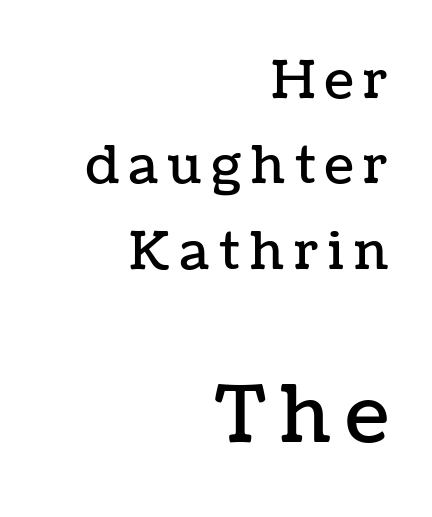
The image shows 78 px text type, upright; set right-aligned, normal line spacing (1.64x), not underlined; the second (bottom) block is 1.5x larger; low stroke contrast and a medium x-height.
